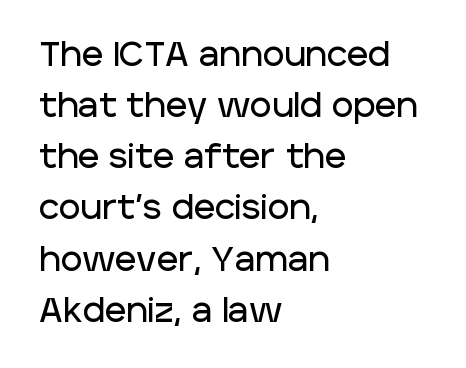
Does the leading feel generous? No, just average. You could call the tracking neutral — neither tight nor loose. The font's upright variant was chosen for this text. Each row of text sits above clean, open space. The type family on display is of the sans-serif kind. The face used here is proportionally spaced, like ordinary book or web type.
